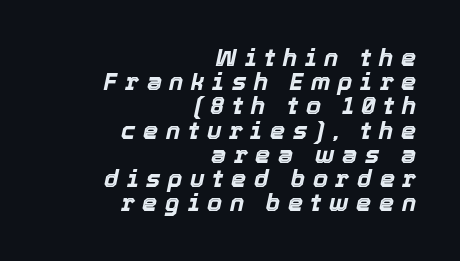
Q: Is the text bold? A: Yes.
Q: Is the text italic (slanted)? A: Yes, it leans right by about 12 degrees.
Q: Is the text underlined? A: No.
Q: How is the paragraph aligned? A: Right-aligned.
Q: Is the spacing between letters normal or unusually wide? A: Unusually wide.
Q: Is the spacing between lines tight, normal or loose? A: Tight.
